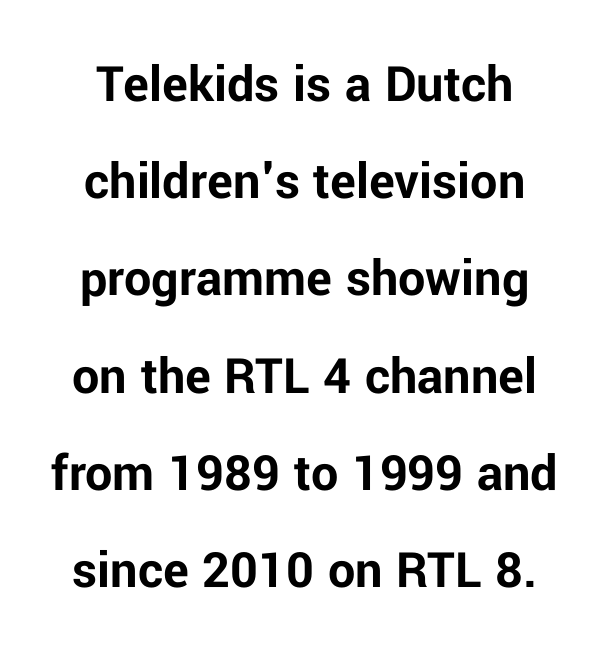
Q: Is the text bold? A: Yes.
Q: Is the text italic (slanted)? A: No, it is upright.
Q: Is the typeface a serif or a sans-serif typeface? A: Sans-serif.
Q: Is the text underlined? A: No.
Q: Is the spacing between letters normal or unusually wide? A: Normal.
Q: Width (condensed, normal, or wide)? A: Normal.
Q: Stroke contrast? A: Low.
Q: x-height? A: Medium.
Q: Monospaced? A: No.
